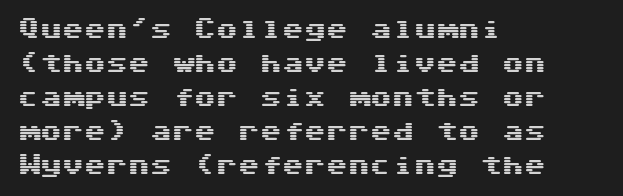
{"italic": "no", "underline": "no", "align": "left", "line_spacing": "normal", "line_spacing_ratio": 1.55, "letter_spacing": "normal", "letter_spacing_em": 0.0, "glyph_px": 22}
